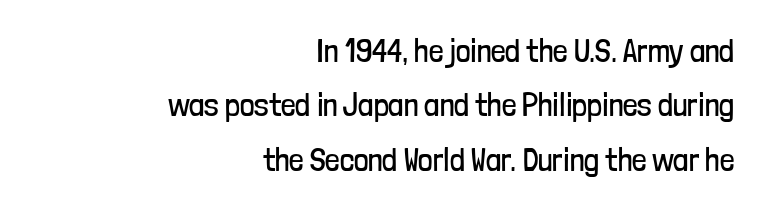
{"serif": "no", "italic": "no", "bold": "no", "weight": "regular", "width": "condensed", "stroke_contrast": "low", "x_height": "medium", "monospaced": "no", "underline": "no", "align": "right", "line_spacing": "normal", "line_spacing_ratio": 1.7, "letter_spacing": "normal", "letter_spacing_em": 0.0, "glyph_px": 32}
